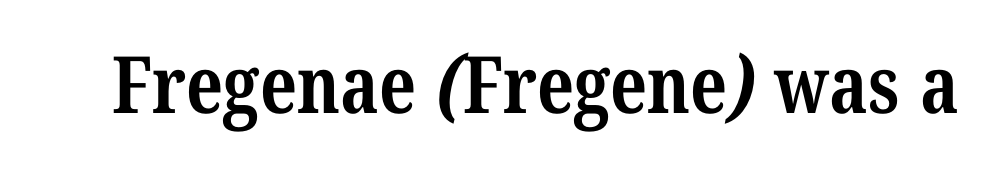
Q: Is the text bold? A: Yes.
Q: Is the typeface a serif or a sans-serif typeface? A: Serif.
Q: Is the text underlined? A: No.
Q: Is the spacing between letters normal or unusually wide? A: Normal.
Q: Width (condensed, normal, or wide)? A: Condensed.
Q: Stroke contrast? A: Medium.
Q: x-height? A: Medium.
Q: Monospaced? A: No.
